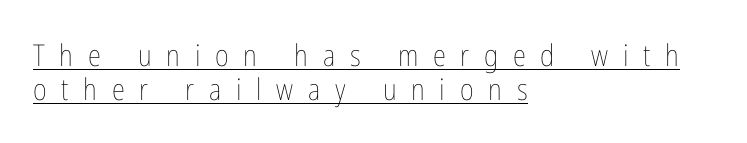
{"italic": "no", "bold": "no", "weight": "thin", "width": "condensed", "stroke_contrast": "low", "x_height": "medium", "monospaced": "no", "underline": "yes", "align": "left", "line_spacing": "tight", "line_spacing_ratio": 1.14, "letter_spacing": "wide", "letter_spacing_em": 0.49, "glyph_px": 30}
